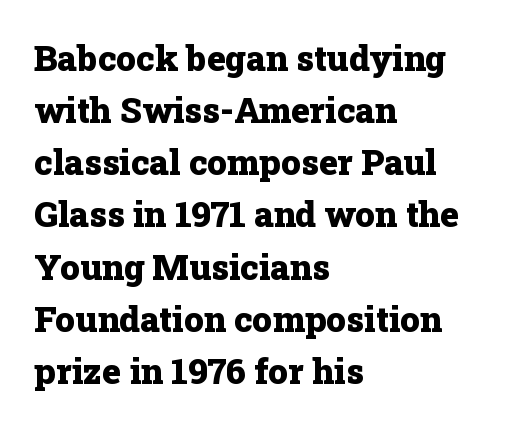
The image shows 35 px heavy serif type, upright; set left-aligned, normal line spacing (1.49x), normal letter spacing, not underlined; low stroke contrast and a medium x-height.
